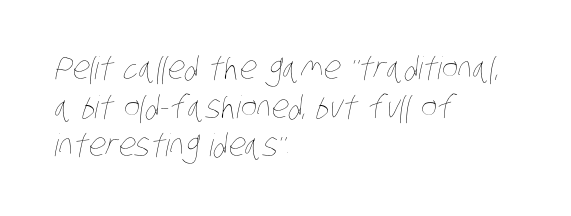
{"bold": "no", "weight": "thin", "width": "condensed", "stroke_contrast": "low", "x_height": "large", "monospaced": "no", "underline": "no", "align": "left", "line_spacing": "normal", "line_spacing_ratio": 1.25, "letter_spacing": "normal", "letter_spacing_em": 0.0, "glyph_px": 31}
